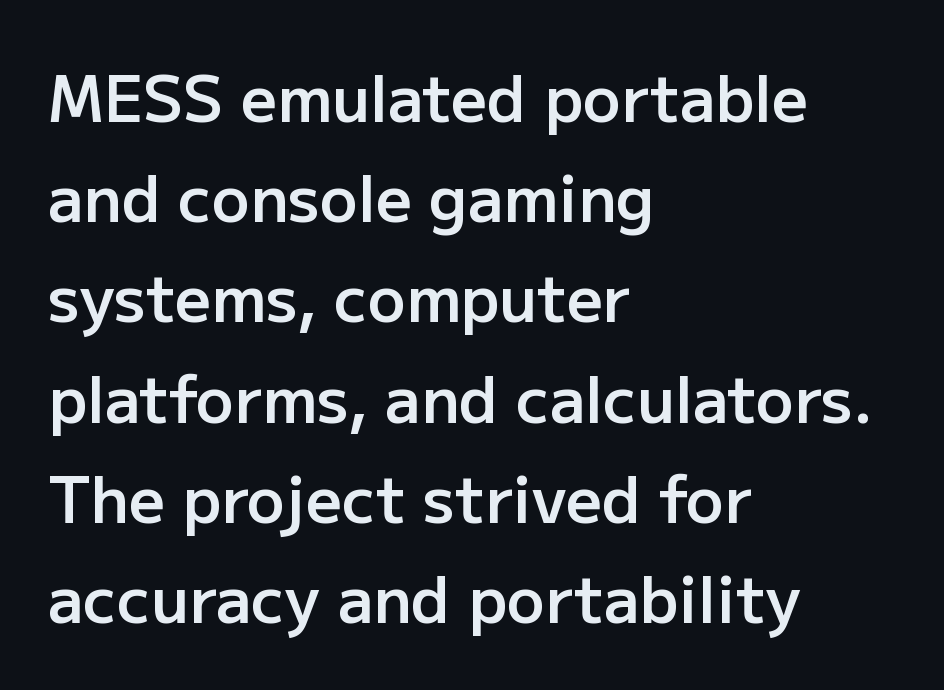
Q: Is the text bold? A: Semi-bold.
Q: Is the text italic (slanted)? A: No, it is upright.
Q: Is the typeface a serif or a sans-serif typeface? A: Sans-serif.
Q: Is the text underlined? A: No.
Q: How is the paragraph aligned? A: Left-aligned.
Q: Is the spacing between letters normal or unusually wide? A: Normal.
Q: Is the spacing between lines tight, normal or loose? A: Normal.
Q: Width (condensed, normal, or wide)? A: Normal.
Q: Stroke contrast? A: Low.
Q: x-height? A: Medium.
Q: Monospaced? A: No.
